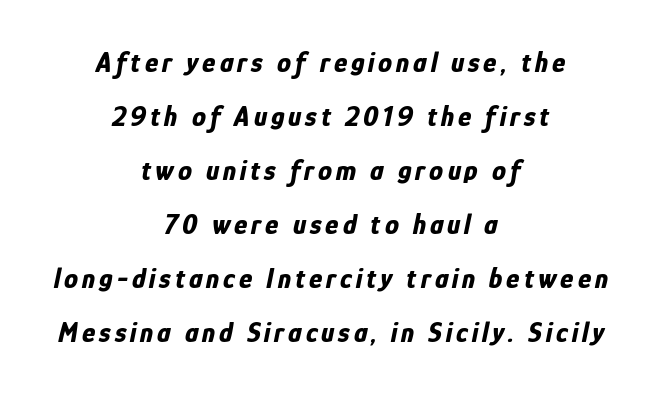
Q: Is the text bold? A: Yes.
Q: Is the text italic (slanted)? A: Yes, it leans right by about 12 degrees.
Q: Is the text underlined? A: No.
Q: How is the paragraph aligned? A: Centered.
Q: Is the spacing between lines tight, normal or loose? A: Loose.
Q: Width (condensed, normal, or wide)? A: Condensed.
Q: Stroke contrast? A: Low.
Q: x-height? A: Medium.
Q: Monospaced? A: No.
